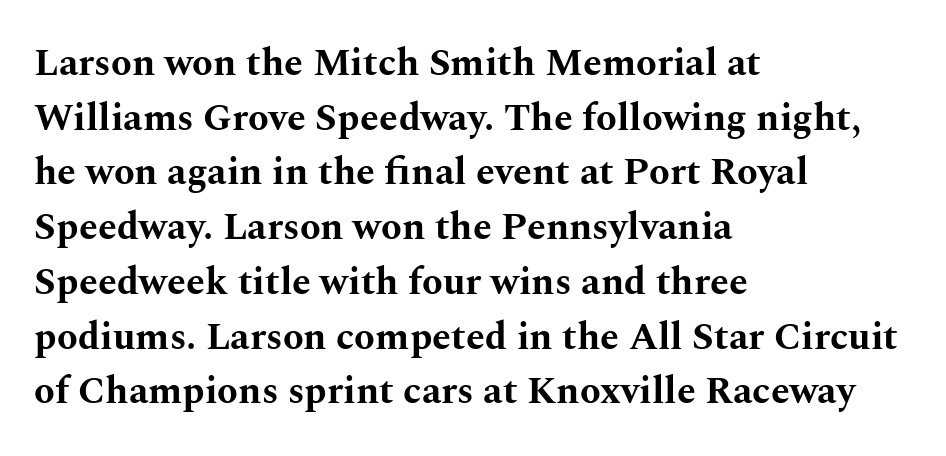
{"serif": "yes", "italic": "no", "bold": "yes", "weight": "bold", "width": "wide", "stroke_contrast": "medium", "x_height": "medium", "monospaced": "no", "underline": "no", "align": "left", "line_spacing": "normal", "line_spacing_ratio": 1.44, "letter_spacing": "normal", "letter_spacing_em": 0.0, "glyph_px": 38}
